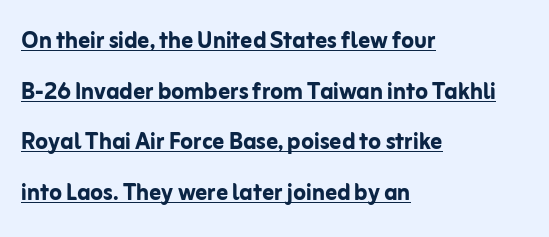
Q: Is the text bold? A: Yes.
Q: Is the text italic (slanted)? A: No, it is upright.
Q: Is the typeface a serif or a sans-serif typeface? A: Sans-serif.
Q: Is the text underlined? A: Yes.
Q: How is the paragraph aligned? A: Left-aligned.
Q: Is the spacing between letters normal or unusually wide? A: Normal.
Q: Width (condensed, normal, or wide)? A: Normal.
Q: Stroke contrast? A: Low.
Q: x-height? A: Medium.
Q: Monospaced? A: No.
